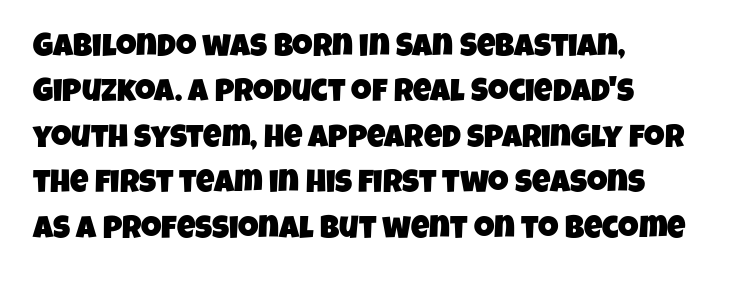
Q: Is the typeface a serif or a sans-serif typeface? A: Sans-serif.
Q: Is the text underlined? A: No.
Q: How is the paragraph aligned? A: Left-aligned.
Q: Is the spacing between letters normal or unusually wide? A: Normal.
Q: Is the spacing between lines tight, normal or loose? A: Normal.
Q: Width (condensed, normal, or wide)? A: Condensed.
Q: Stroke contrast? A: Low.
Q: x-height? A: Large.
Q: Monospaced? A: No.
